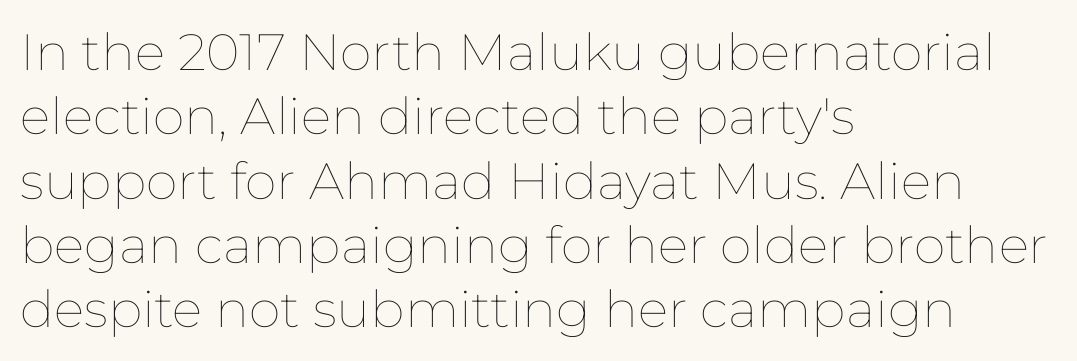
{"italic": "no", "bold": "no", "weight": "thin", "width": "normal", "stroke_contrast": "low", "x_height": "medium", "monospaced": "no", "underline": "no", "align": "left", "line_spacing": "normal", "line_spacing_ratio": 1.26, "letter_spacing": "normal", "letter_spacing_em": 0.0, "glyph_px": 51}
